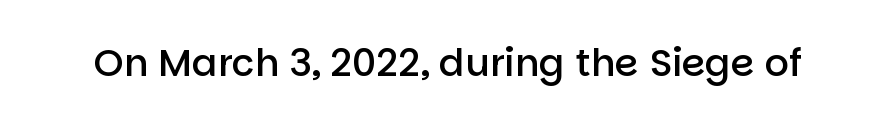
Q: Is the text bold? A: Semi-bold.
Q: Is the text italic (slanted)? A: No, it is upright.
Q: Is the typeface a serif or a sans-serif typeface? A: Sans-serif.
Q: Is the text underlined? A: No.
Q: Is the spacing between letters normal or unusually wide? A: Normal.
Q: Width (condensed, normal, or wide)? A: Normal.
Q: Stroke contrast? A: Low.
Q: x-height? A: Large.
Q: Monospaced? A: No.
